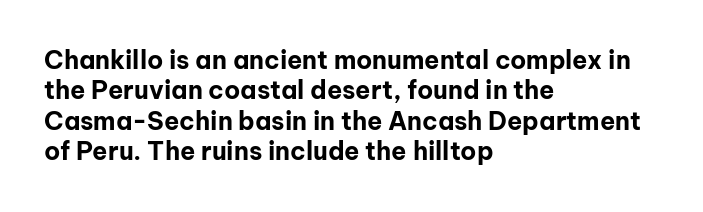
Each line starts at the same left margin while the right side varies. Words appear dense and cohesive because spacing is normal. What weight is shown? A full bold with thick strokes. Nope, not italic — everything's standing straight.
